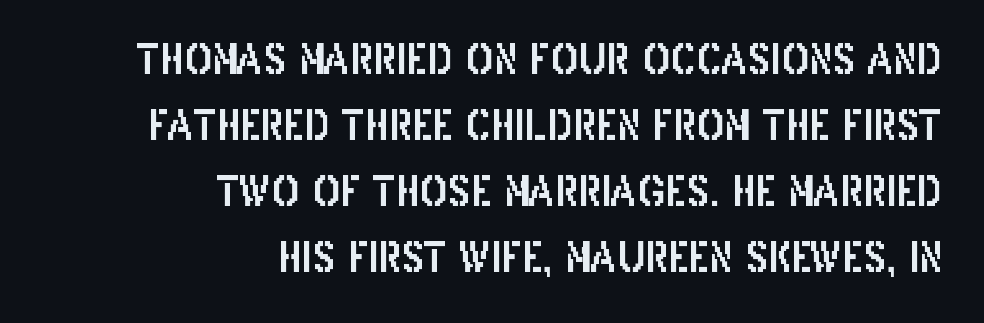
The image shows 41 px condensed sans-serif type, upright; set right-aligned, normal line spacing (1.61x), normal letter spacing, not underlined; low stroke contrast and a large x-height.
